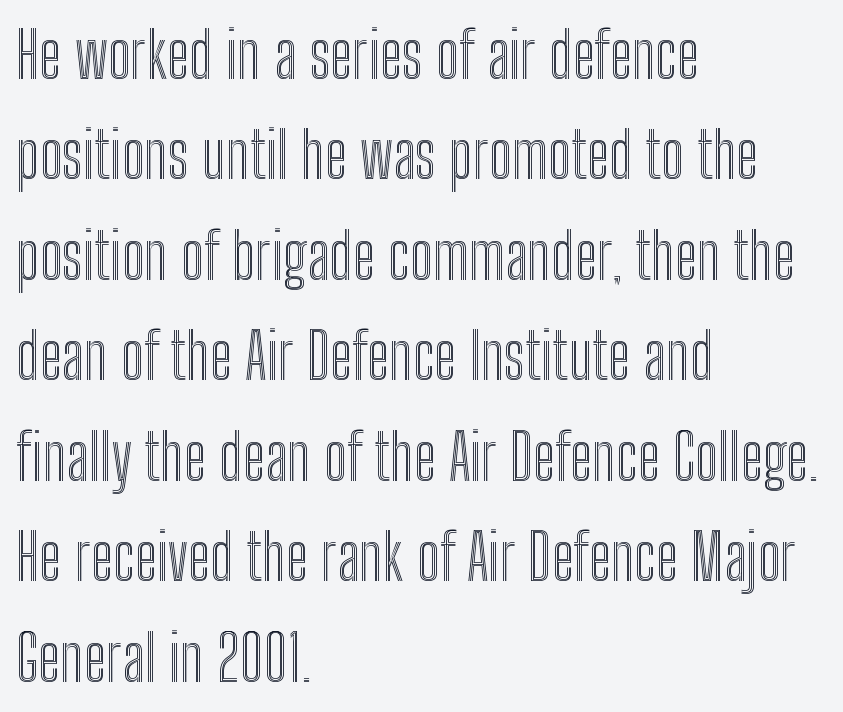
The image shows 64 px condensed type, upright; set left-aligned, normal line spacing (1.57x), normal letter spacing, not underlined; a medium x-height.
